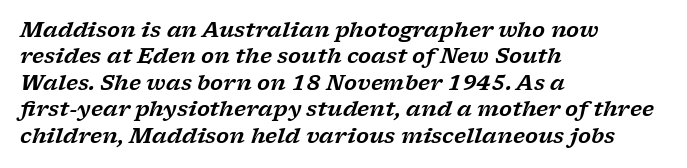
The image shows 21 px text type, italic (leaning right); set left-aligned, normal line spacing (1.26x), normal letter spacing, not underlined.
